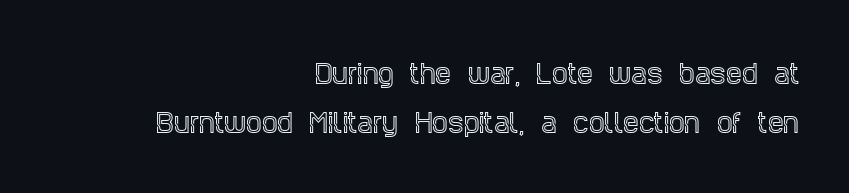
Does extra space separate the letters? No, they use regular spacing. Beneath every word, the page is bare. Nope, not italic — everything's standing straight. The rendering anchors every line to the right-hand side. Interline gaps are noticeably wide in this sample.
